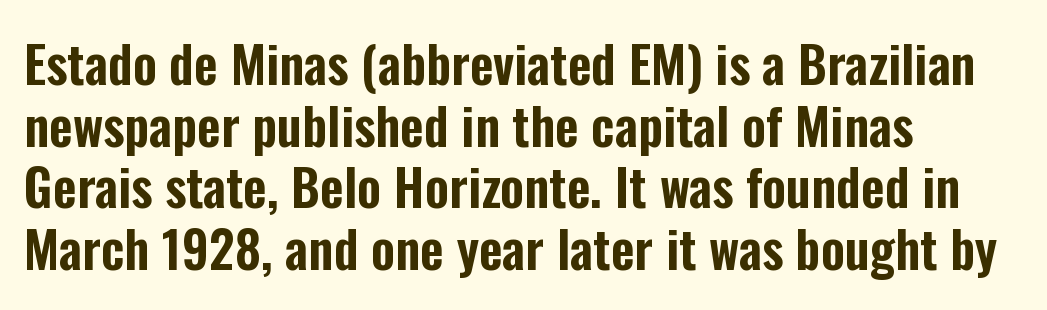
The image shows 51 px condensed sans-serif type, upright; set left-aligned, line spacing 1.21x, normal letter spacing, not underlined; low stroke contrast and a medium x-height.
